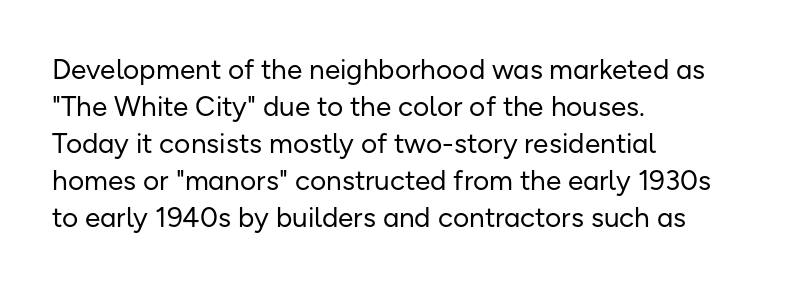
{"serif": "no", "italic": "no", "bold": "no", "weight": "regular", "width": "normal", "stroke_contrast": "low", "x_height": "medium", "monospaced": "no", "underline": "no", "align": "left", "line_spacing": "normal", "line_spacing_ratio": 1.32, "letter_spacing": "normal", "letter_spacing_em": 0.0, "glyph_px": 28}
